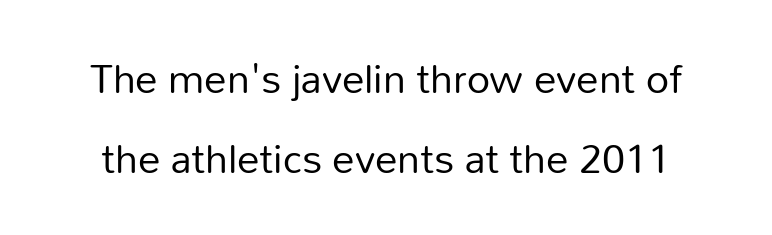
{"serif": "no", "italic": "no", "bold": "no", "weight": "regular", "width": "normal", "stroke_contrast": "low", "x_height": "medium", "monospaced": "no", "underline": "no", "align": "center", "line_spacing_ratio": 1.77, "letter_spacing": "normal", "letter_spacing_em": 0.0, "glyph_px": 45}
